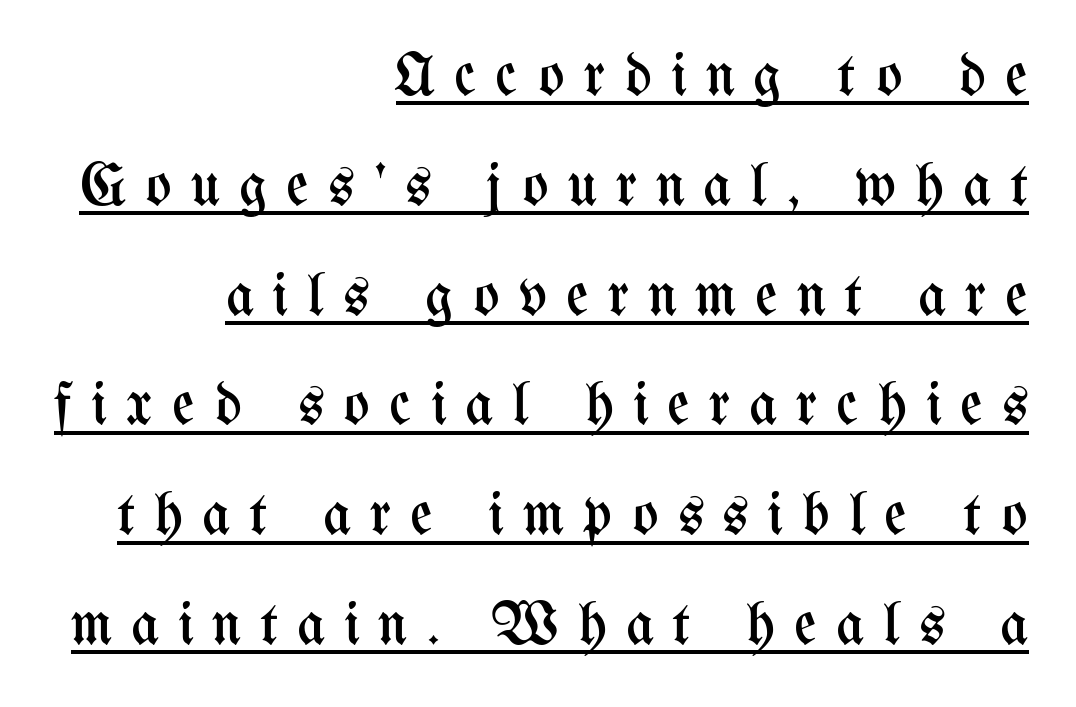
The image shows 61 px regular-weight, condensed type, upright; set right-aligned, line spacing 1.8x, unusually wide letter spacing (+0.31 em), underlined; medium stroke contrast and a medium x-height.
